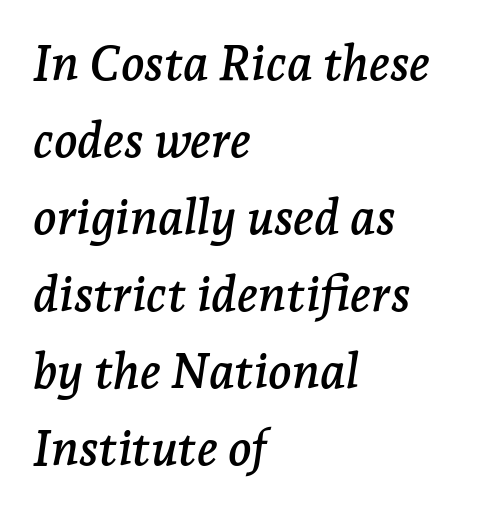
Q: Is the text italic (slanted)? A: Yes, it leans right by about 7 degrees.
Q: Is the typeface a serif or a sans-serif typeface? A: Serif.
Q: Is the text underlined? A: No.
Q: How is the paragraph aligned? A: Left-aligned.
Q: Is the spacing between letters normal or unusually wide? A: Normal.
Q: Is the spacing between lines tight, normal or loose? A: Normal.
Q: Width (condensed, normal, or wide)? A: Normal.
Q: Stroke contrast? A: Low.
Q: x-height? A: Medium.
Q: Monospaced? A: No.
